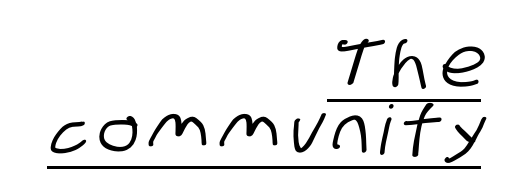
{"serif": "no", "width": "condensed", "stroke_contrast": "low", "x_height": "large", "monospaced": "no", "underline": "yes", "align": "right", "line_spacing": "tight", "line_spacing_ratio": 0.98, "glyph_px": 68}
